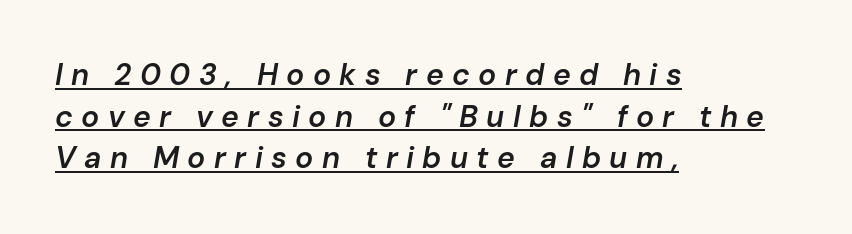
{"italic": "yes", "lean": "right", "slant_degrees": 10, "bold": "semi", "weight": "semibold", "width": "normal", "stroke_contrast": "low", "x_height": "medium", "monospaced": "no", "underline": "yes", "align": "left", "line_spacing": "normal", "line_spacing_ratio": 1.39, "letter_spacing": "wide", "letter_spacing_em": 0.28, "glyph_px": 30}
